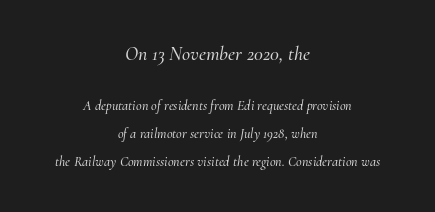
The string is rendered with underlining switched off. Whoever set this made the first block the dominant, larger element. The line texture is even and compact thanks to regular tracking. Typeset on center — no edge is straight. Horizontal bands of white between lines are thick stripes. Slant detected: the letters are inclined.
